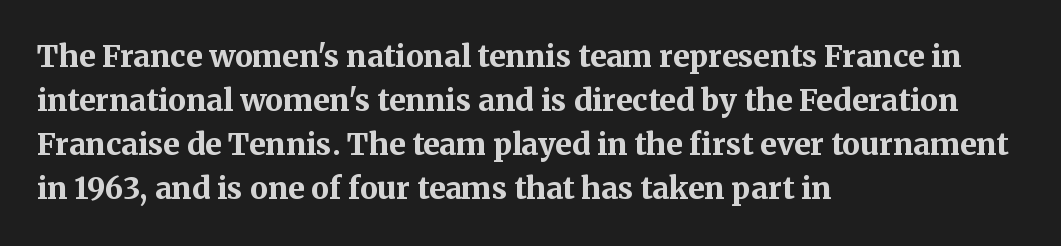
Letter spacing: default. Just letters on the line, the space beneath them empty. If you drew a line through each stem, it would be perfectly vertical. These words are printed bold, with thick strokes throughout.
